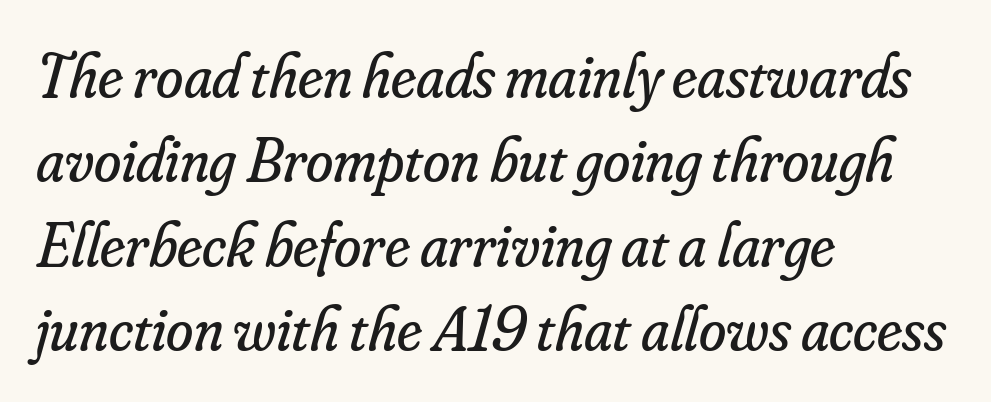
The image shows 62 px regular-weight serif type, italic (leaning right); set left-aligned, normal line spacing (1.36x), normal letter spacing, not underlined; low stroke contrast and a small x-height.
